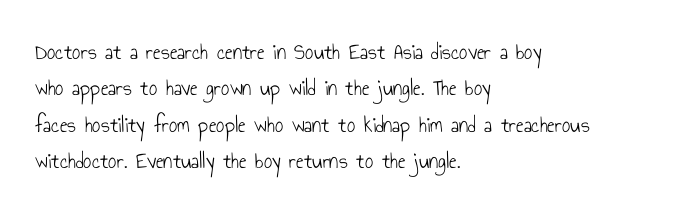
The image shows 23 px text type, upright; set left-aligned, normal line spacing (1.58x), normal letter spacing, not underlined.
